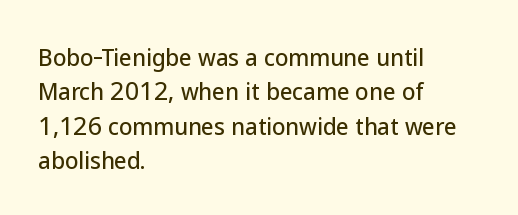
Teacher's note: observe the even left margin — that is flush-left alignment. The passage shown has conventional tracking throughout. It's the straight-up-and-down kind of type. The block of text has a typical density, with ordinary space between rows. The area under the type is left untouched.
